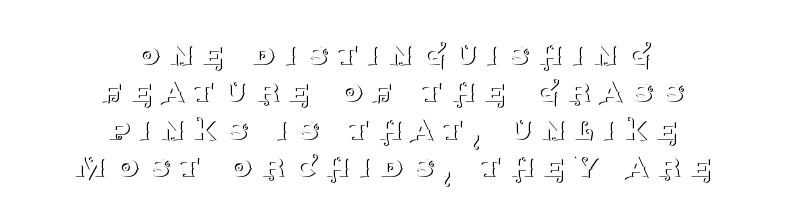
Q: Is the text bold? A: No.
Q: Is the text italic (slanted)? A: No, it is upright.
Q: Is the typeface a serif or a sans-serif typeface? A: Serif.
Q: Is the text underlined? A: No.
Q: How is the paragraph aligned? A: Centered.
Q: Is the spacing between letters normal or unusually wide? A: Unusually wide.
Q: Is the spacing between lines tight, normal or loose? A: Tight.
Q: Width (condensed, normal, or wide)? A: Normal.
Q: Stroke contrast? A: Medium.
Q: x-height? A: Large.
Q: Monospaced? A: No.
